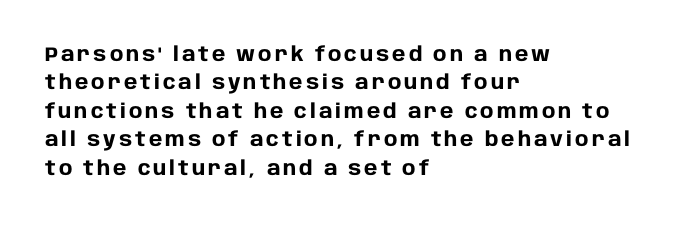
Q: Is the text bold? A: Yes.
Q: Is the text italic (slanted)? A: No, it is upright.
Q: Is the text underlined? A: No.
Q: How is the paragraph aligned? A: Left-aligned.
Q: Is the spacing between lines tight, normal or loose? A: Normal.
